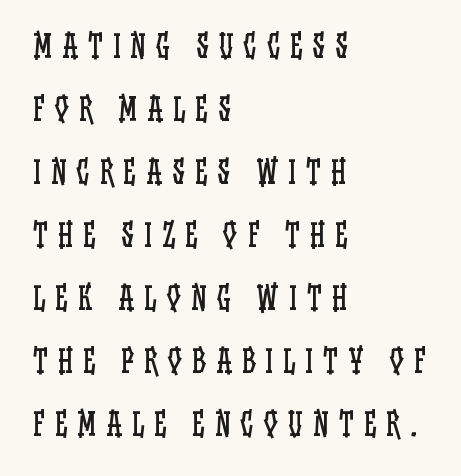
{"italic": "no", "bold": "no", "weight": "regular", "width": "condensed", "stroke_contrast": "low", "x_height": "large", "monospaced": "no", "underline": "no", "align": "left", "line_spacing": "loose", "line_spacing_ratio": 2.03, "letter_spacing": "wide", "letter_spacing_em": 0.33, "glyph_px": 31}
